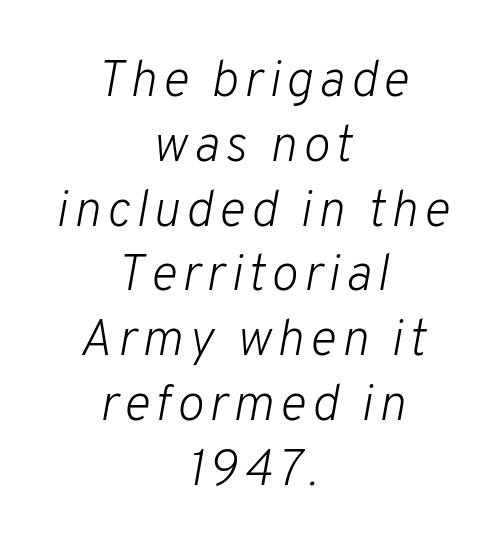
This sample has the flowing, uneven cadence of proportional lettering. Each line is balanced around a shared central axis. Evenly set lines give the paragraph a standard silhouette. The passage shown leans; its letterforms are oblique. No word sits above an underline. Weight class: somewhere from thin through regular.
